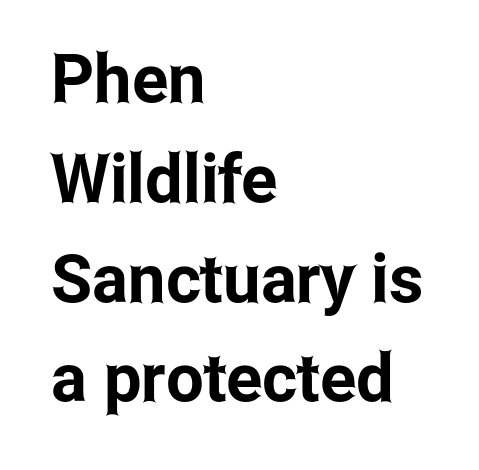
In terms of posture, this sample is upright. The passage shown is typed in a proportional face where columns would drift. This rendering uses left alignment, leaving the right contour irregular. Spacing between characters is what you'd get straight out of the box. The leading is moderate, giving the passage an even texture. Clear beneath every line of the passage.
